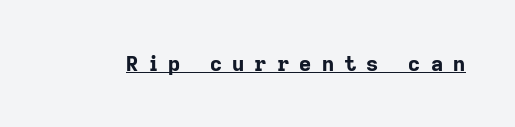
Q: Is the text bold? A: Yes.
Q: Is the text italic (slanted)? A: No, it is upright.
Q: Is the text underlined? A: Yes.
Q: Is the spacing between letters normal or unusually wide? A: Unusually wide.
